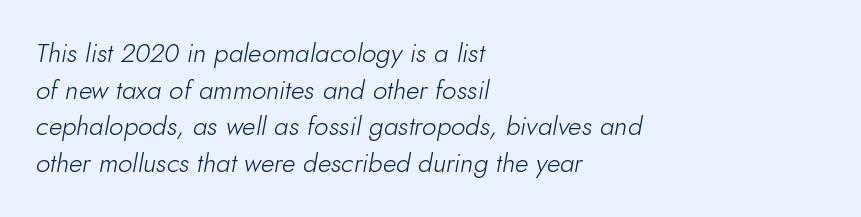
{"italic": "yes", "lean": "right", "slant_degrees": 10, "bold": "no", "underline": "no", "align": "left", "line_spacing": "normal", "line_spacing_ratio": 1.41, "letter_spacing": "normal", "letter_spacing_em": 0.0, "glyph_px": 26}
